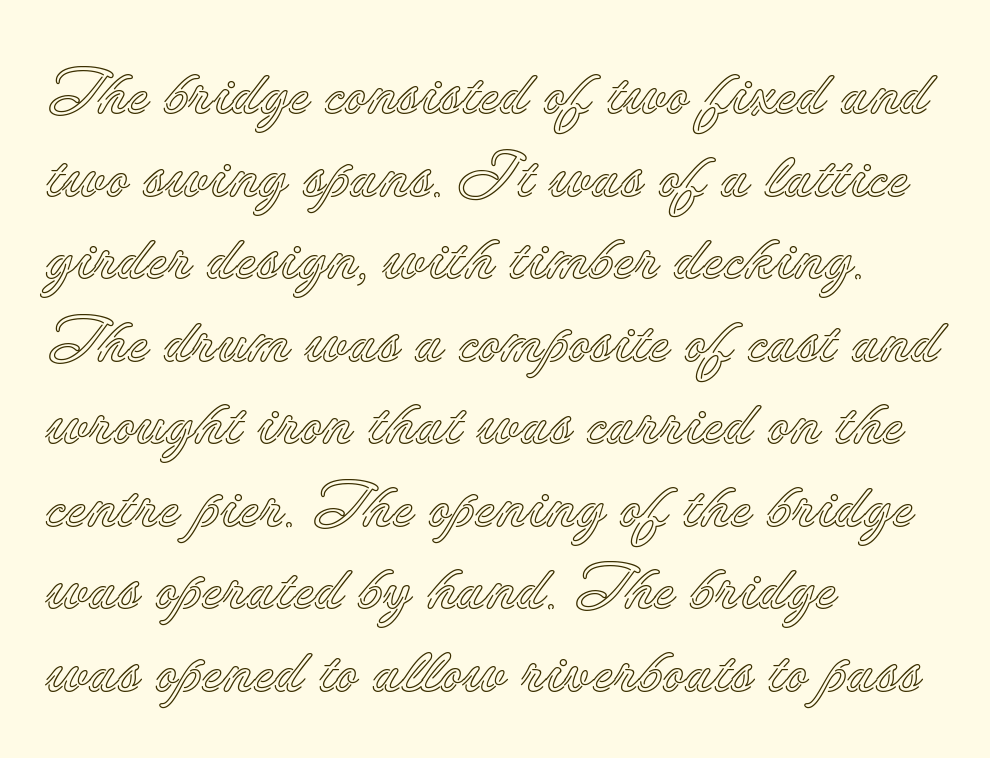
Q: Is the text italic (slanted)? A: Yes.
Q: Is the text underlined? A: No.
Q: How is the paragraph aligned? A: Left-aligned.
Q: Is the spacing between letters normal or unusually wide? A: Normal.
Q: Is the spacing between lines tight, normal or loose? A: Normal.
Q: Width (condensed, normal, or wide)? A: Normal.
Q: x-height? A: Small.
Q: Monospaced? A: No.
